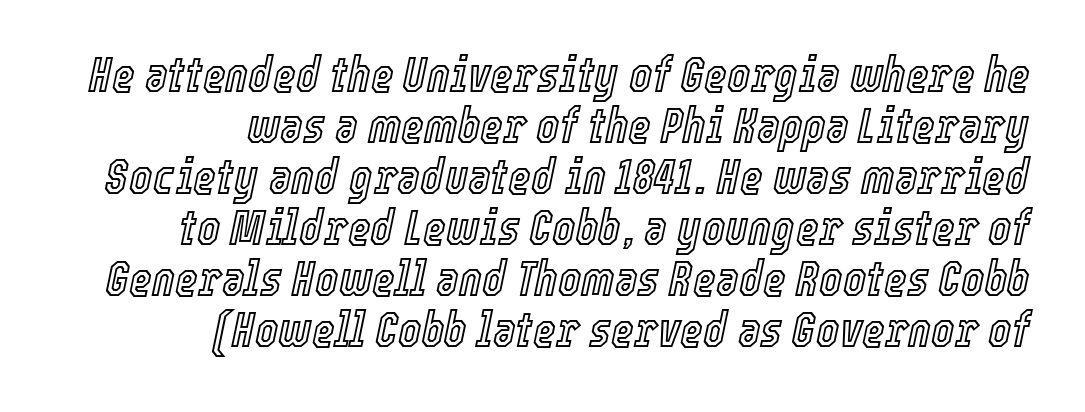
Q: Is the text italic (slanted)? A: Yes, it leans right by about 12 degrees.
Q: Is the text underlined? A: No.
Q: How is the paragraph aligned? A: Right-aligned.
Q: Is the spacing between letters normal or unusually wide? A: Normal.
Q: Is the spacing between lines tight, normal or loose? A: Tight.
Q: Width (condensed, normal, or wide)? A: Condensed.
Q: x-height? A: Medium.
Q: Monospaced? A: No.
